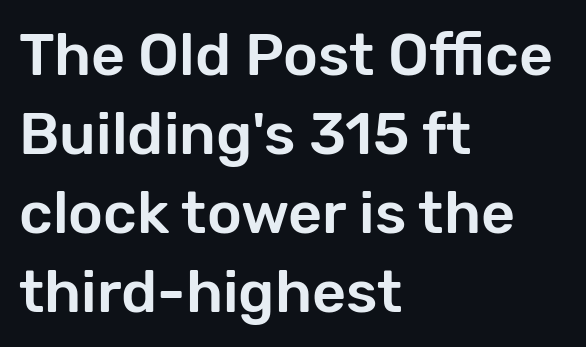
Q: Is the text italic (slanted)? A: No, it is upright.
Q: Is the typeface a serif or a sans-serif typeface? A: Sans-serif.
Q: Is the text underlined? A: No.
Q: How is the paragraph aligned? A: Left-aligned.
Q: Is the spacing between letters normal or unusually wide? A: Normal.
Q: Is the spacing between lines tight, normal or loose? A: Normal.
Q: Width (condensed, normal, or wide)? A: Normal.
Q: Stroke contrast? A: Low.
Q: x-height? A: Medium.
Q: Monospaced? A: No.
